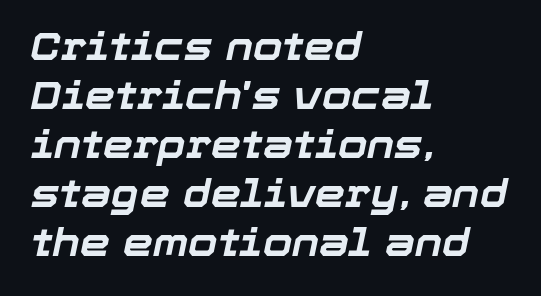
The image shows 38 px bold type, italic (leaning right); set left-aligned, normal line spacing (1.29x), normal letter spacing, not underlined; low stroke contrast and a medium x-height.
